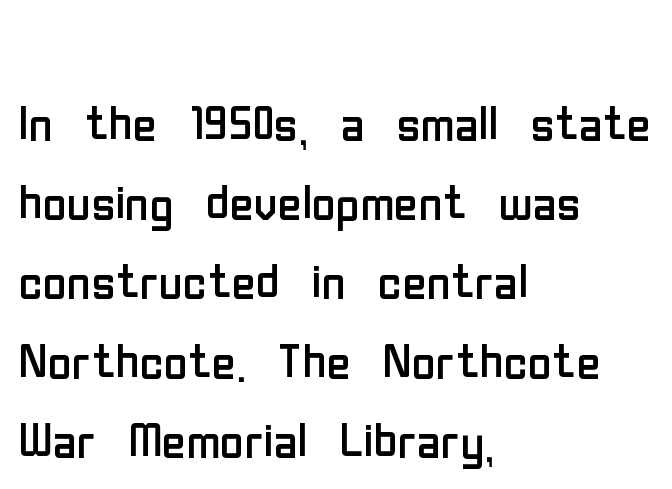
Posture: straight, roman, zero tilt. Looks like regular typesetting: each glyph gets only the width it needs. Every row of glyphs begins at an identical x-position on the left. The rendering keeps characters at their native spacing.
